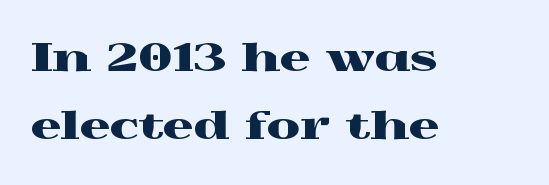
{"serif": "yes", "italic": "no", "width": "wide", "x_height": "medium", "monospaced": "no", "underline": "no", "align": "left", "line_spacing_ratio": 1.8, "letter_spacing": "normal", "letter_spacing_em": 0.0, "glyph_px": 38}
